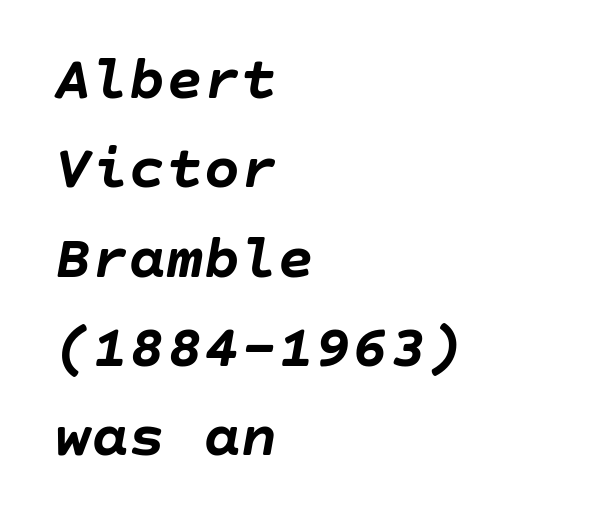
The characters look thick and weighty, a clear bold. Short note: letters normally spaced. All the whitespace from short lines collects on the right. An italicized treatment has been applied to the whole sample.
